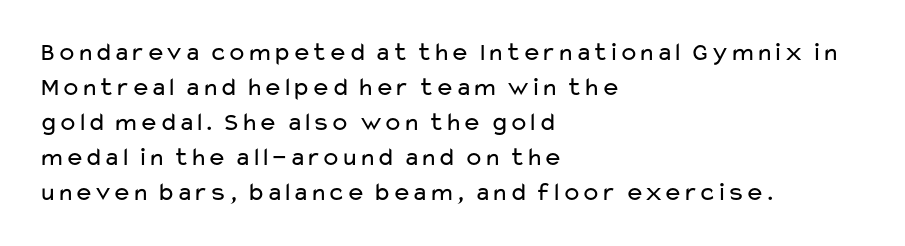
Q: Is the text bold? A: No.
Q: Is the text italic (slanted)? A: No, it is upright.
Q: Is the text underlined? A: No.
Q: How is the paragraph aligned? A: Left-aligned.
Q: Is the spacing between letters normal or unusually wide? A: Normal.
Q: Is the spacing between lines tight, normal or loose? A: Normal.
